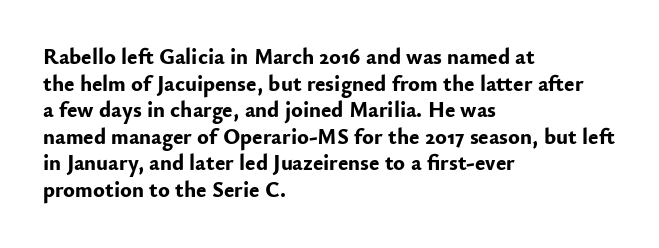
Which margin do the lines hug? The left one — the right edge is uneven. Weight check: bold — yes, fully. Tracking here is standard; glyphs follow each other at the usual distance. Unlike italic type, these characters show no tilt at all. Just letters on the line, the space beneath them empty.
